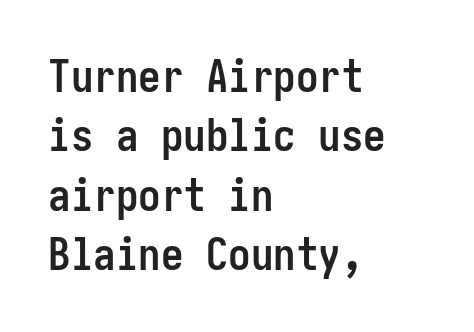
This is heavy type, rendered in bold. Regular leading. Only glyphs here, with clear space below each row. The glyphs in this specimen are sans serif.
